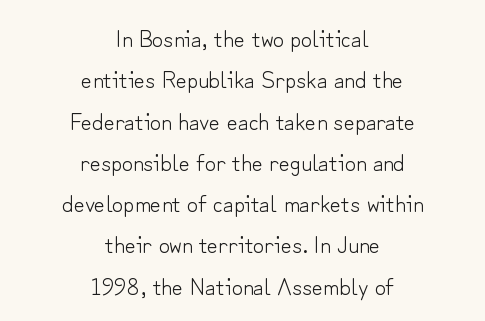
{"italic": "no", "bold": "no", "underline": "no", "align": "center", "line_spacing_ratio": 1.72, "letter_spacing": "normal", "letter_spacing_em": 0.0, "glyph_px": 24}
